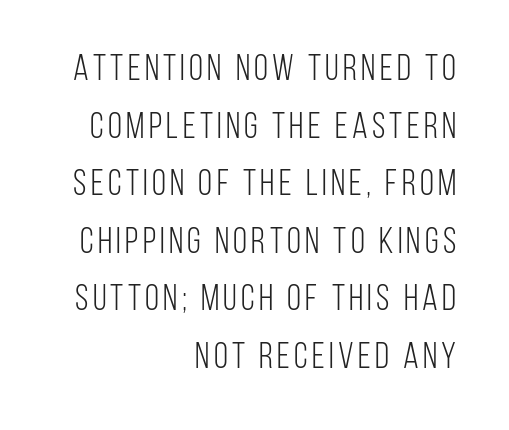
The image shows 36 px light, condensed sans-serif type, upright; set right-aligned, normal line spacing (1.6x), not underlined; low stroke contrast and a large x-height.
